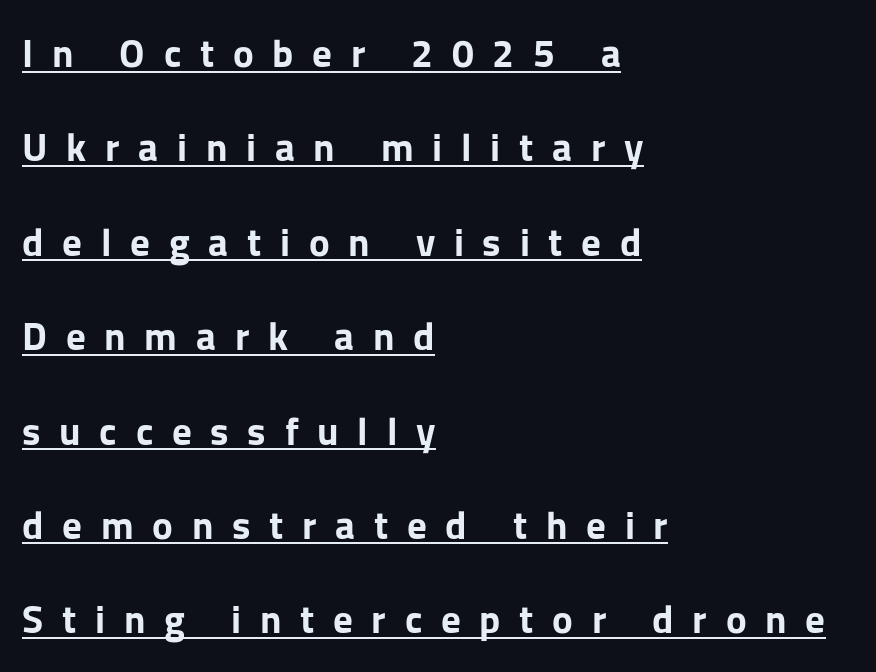
{"serif": "no", "italic": "no", "bold": "yes", "weight": "bold", "width": "normal", "stroke_contrast": "low", "x_height": "medium", "monospaced": "no", "underline": "yes", "align": "left", "line_spacing": "loose", "line_spacing_ratio": 2.42, "letter_spacing": "wide", "letter_spacing_em": 0.48, "glyph_px": 39}
